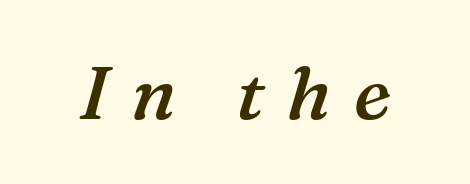
The passage shown has open, widely tracked lettering throughout. The face used here is a semibold: visibly heavier than regular, lighter than bold. These lines were composed using italics. The designer went with a serif here, giving each stem small feet. Check the space under the baseline: it is left empty. The letters advance in unequal steps, a hallmark of proportional type.
